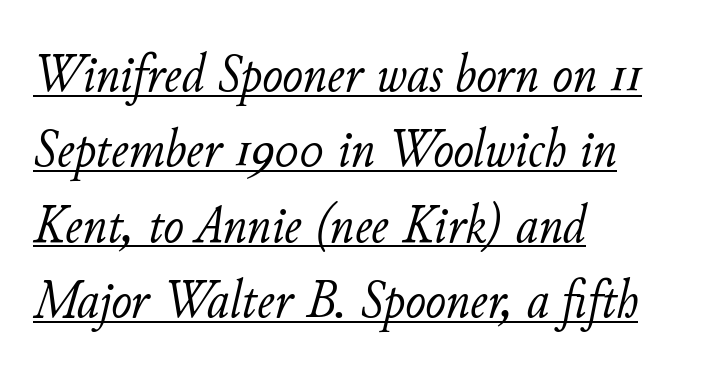
The image shows 55 px light type, italic (leaning right); set left-aligned, normal line spacing (1.37x), normal letter spacing, underlined; low stroke contrast and a small x-height.
